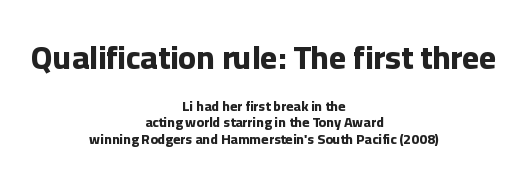
{"serif": "no", "italic": "no", "bold": "yes", "weight": "bold", "width": "normal", "stroke_contrast": "low", "x_height": "medium", "monospaced": "no", "underline": "no", "align": "center", "line_spacing_ratio": 1.19, "letter_spacing": "normal", "letter_spacing_em": 0.0, "larger_block": "first", "size_ratio": 2.36, "glyph_px": 33}
